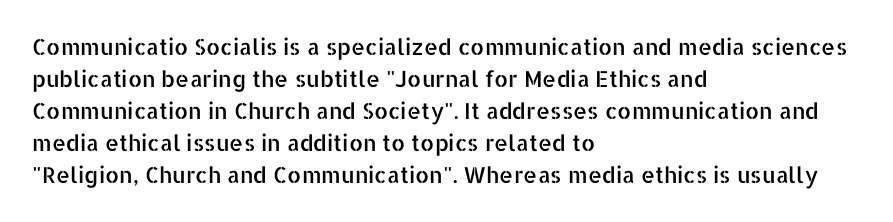
{"italic": "no", "underline": "no", "align": "left", "line_spacing": "normal", "line_spacing_ratio": 1.46, "letter_spacing": "normal", "letter_spacing_em": 0.0, "glyph_px": 22}
